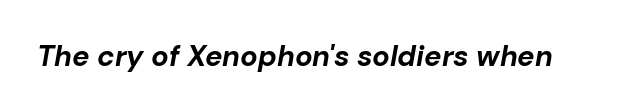
The face used here has a pronounced slope to its letters. Underline: absent. How are the letters spaced? Ordinarily, with no added tracking. Each letter keeps its own natural width here, so spacing adapts to shape. The passage shown is emphatically bold.
